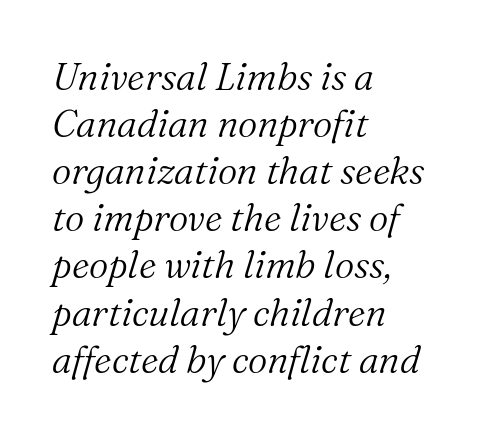
The image shows 38 px light serif type, italic (leaning right); set left-aligned, line spacing 1.24x, normal letter spacing, not underlined; medium stroke contrast and a medium x-height.
